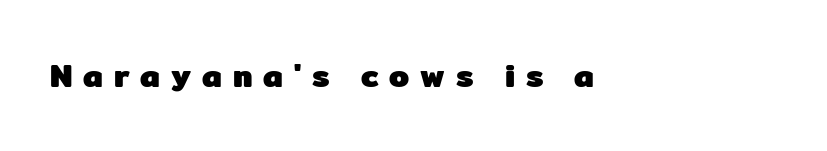
Q: Is the text bold? A: Yes.
Q: Is the text italic (slanted)? A: No, it is upright.
Q: Is the typeface a serif or a sans-serif typeface? A: Sans-serif.
Q: Is the text underlined? A: No.
Q: How is the paragraph aligned? A: Left-aligned.
Q: Is the spacing between letters normal or unusually wide? A: Unusually wide.
Q: Width (condensed, normal, or wide)? A: Normal.
Q: Stroke contrast? A: Low.
Q: x-height? A: Medium.
Q: Monospaced? A: No.
